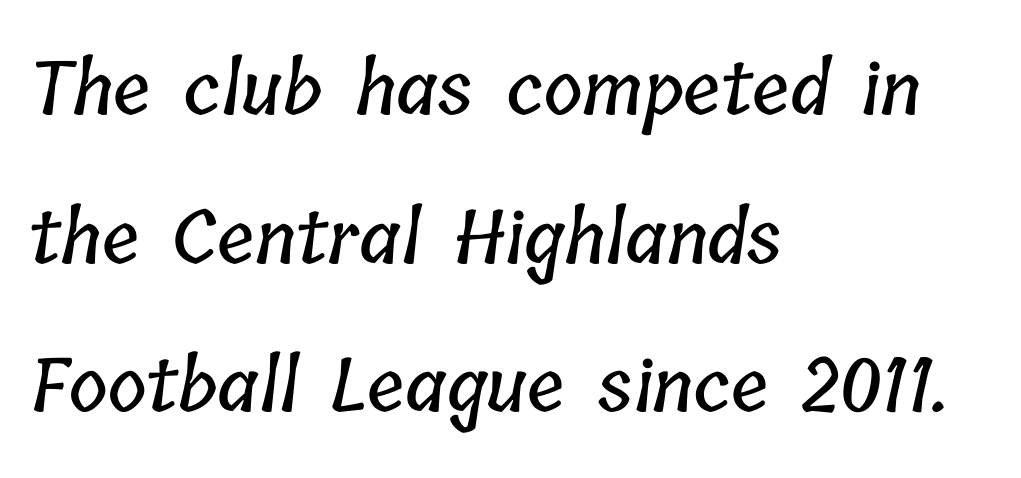
Q: Is the text underlined? A: No.
Q: How is the paragraph aligned? A: Left-aligned.
Q: Is the spacing between letters normal or unusually wide? A: Normal.
Q: Is the spacing between lines tight, normal or loose? A: Loose.
Q: Width (condensed, normal, or wide)? A: Condensed.
Q: Stroke contrast? A: Low.
Q: x-height? A: Medium.
Q: Monospaced? A: No.
